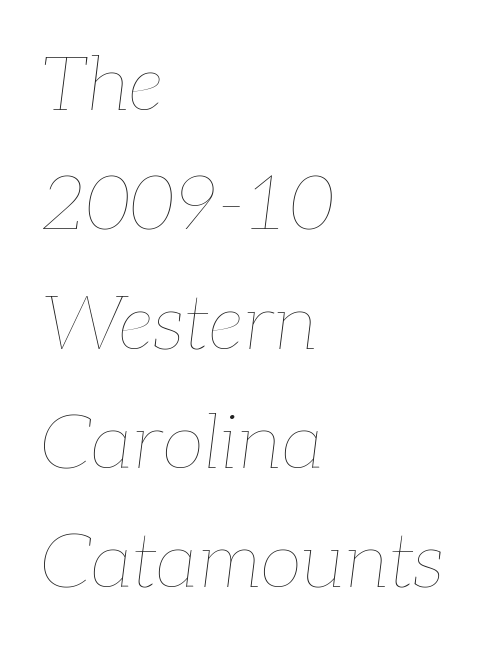
{"italic": "yes", "lean": "right", "slant_degrees": 7, "bold": "no", "weight": "thin", "width": "normal", "stroke_contrast": "low", "x_height": "medium", "monospaced": "no", "underline": "no", "align": "left", "line_spacing": "normal", "line_spacing_ratio": 1.55, "letter_spacing": "normal", "letter_spacing_em": 0.0, "glyph_px": 77}
